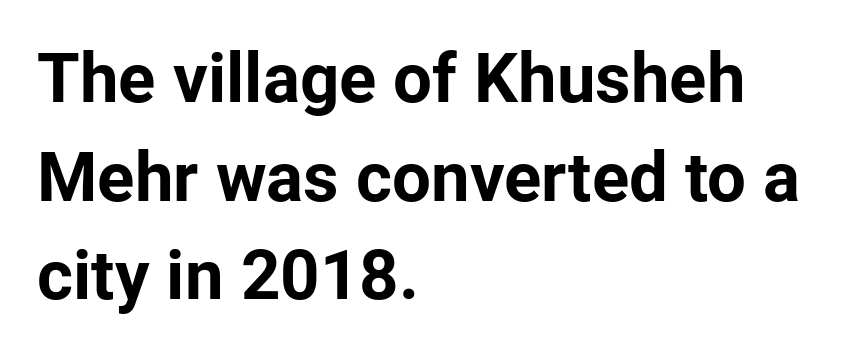
Set as a true bold cut, around the 700 mark. Summary of vertical rhythm: regular, with standard interline spacing. Unmarked baselines from the first word to the last. The text was rendered using a sans face with plain stroke endings. Compared with a centered layout, this one pins lines to the left instead. Quick note: not italic, upright.
